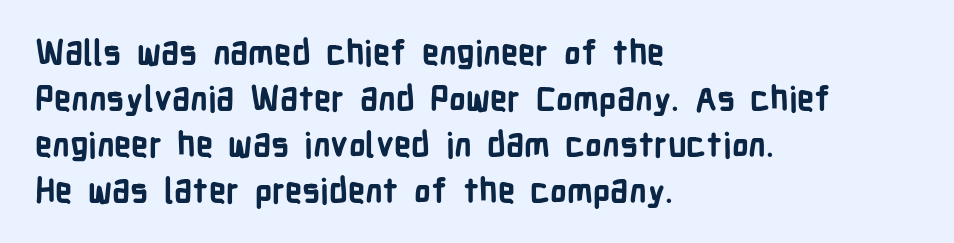
The image shows 34 px bold, condensed sans-serif type, upright; set left-aligned, normal line spacing (1.35x), normal letter spacing, not underlined; low stroke contrast and a medium x-height.
